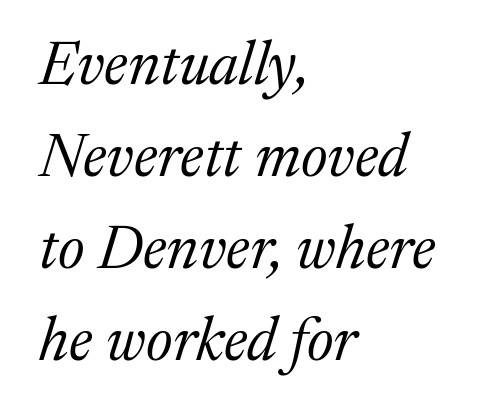
The characters display serif detailing at their extremities. The letterforms sit at book weight or below. This sample uses plain, unmodified letter spacing. This is oblique type, the kind used for emphasis or titles. These lines sit exactly where default settings would place them.
